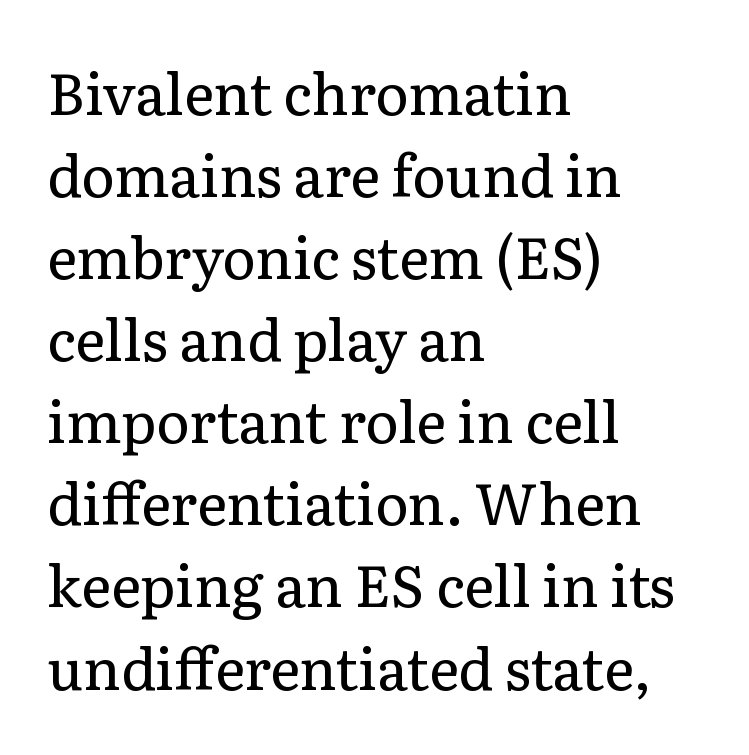
{"serif": "yes", "italic": "no", "bold": "no", "weight": "regular", "width": "normal", "stroke_contrast": "low", "x_height": "medium", "monospaced": "no", "underline": "no", "align": "left", "line_spacing": "normal", "line_spacing_ratio": 1.44, "letter_spacing": "normal", "letter_spacing_em": 0.0, "glyph_px": 57}
